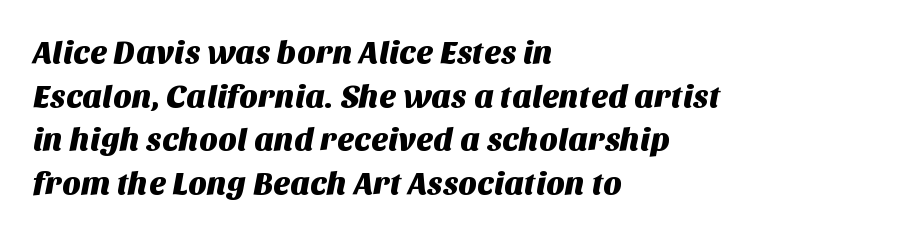
The image shows 32 px sans-serif type; set left-aligned, normal line spacing (1.36x), normal letter spacing, not underlined; medium stroke contrast and a large x-height.
